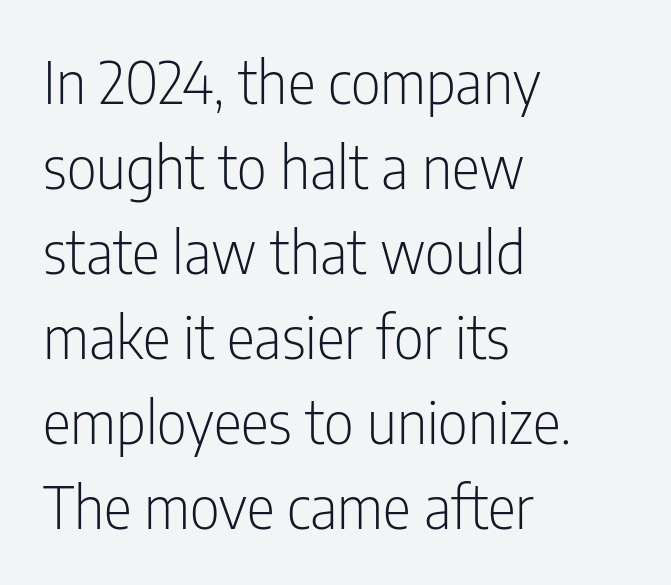
The image shows 59 px light, condensed sans-serif type, upright; set left-aligned, normal line spacing (1.44x), normal letter spacing, not underlined; low stroke contrast and a medium x-height.
